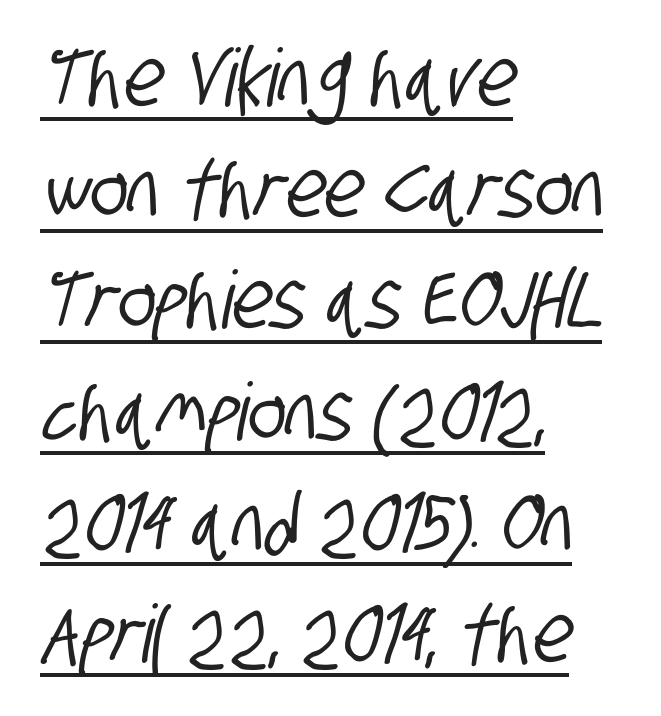
Honestly, the underline is the first thing you notice here. Successive baselines arrive at the customary interval. Type style note: lacks serifs. These lines keep a tight, regular rhythm from letter to letter.
